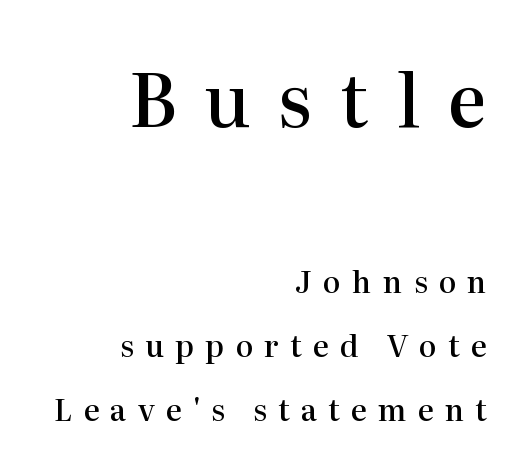
Just letters on the line, the space beneath them empty. Old-style or modern, the face here clearly has serifs. Stroke thickness is moderately raised; the sample reads as semibold. Display-style spreading of the glyphs; the letterfit is very open. Character widths vary here, with narrow letters taking less room than wide ones.
